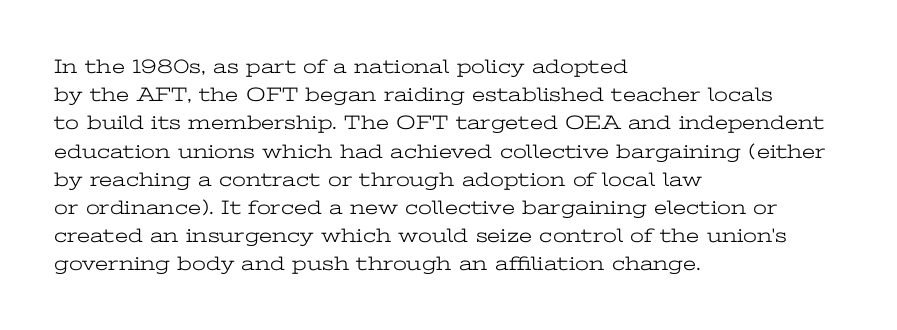
Q: Is the text bold? A: No.
Q: Is the text italic (slanted)? A: No, it is upright.
Q: Is the text underlined? A: No.
Q: How is the paragraph aligned? A: Left-aligned.
Q: Is the spacing between letters normal or unusually wide? A: Normal.
Q: Is the spacing between lines tight, normal or loose? A: Normal.
